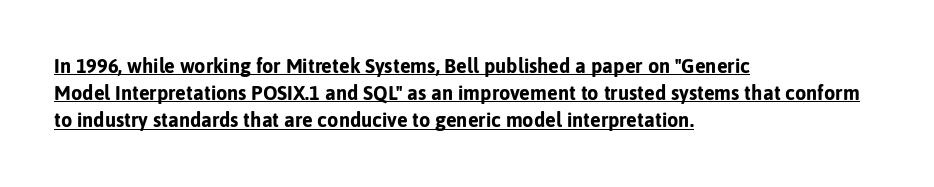
Q: Is the text bold? A: Yes.
Q: Is the text italic (slanted)? A: No, it is upright.
Q: Is the text underlined? A: Yes.
Q: How is the paragraph aligned? A: Left-aligned.
Q: Is the spacing between letters normal or unusually wide? A: Normal.
Q: Is the spacing between lines tight, normal or loose? A: Normal.
